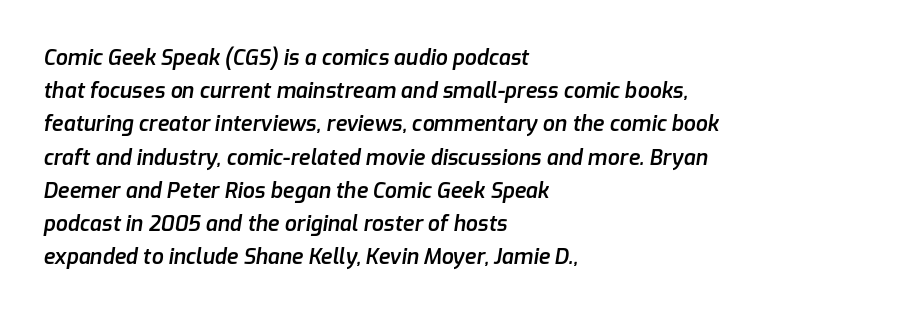
Line beginnings align vertically; line endings do not. The rendering keeps characters at their native spacing. Each glyph is drawn with semibold strokes, heavier than normal yet not fully bold. The strip under each line holds only bare page.
